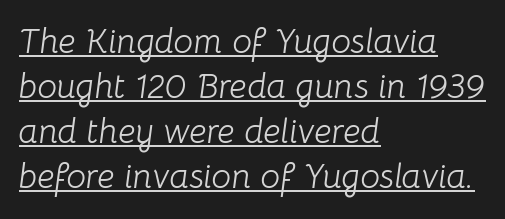
{"italic": "yes", "lean": "right", "slant_degrees": 8, "bold": "no", "weight": "light", "width": "normal", "stroke_contrast": "low", "x_height": "medium", "monospaced": "no", "underline": "yes", "align": "left", "line_spacing": "normal", "line_spacing_ratio": 1.29, "letter_spacing": "normal", "letter_spacing_em": 0.0, "glyph_px": 35}
